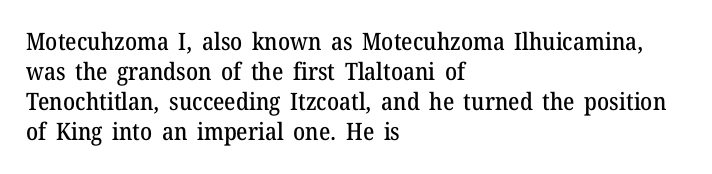
Q: Is the text italic (slanted)? A: No, it is upright.
Q: Is the text underlined? A: No.
Q: How is the paragraph aligned? A: Left-aligned.
Q: Is the spacing between letters normal or unusually wide? A: Normal.
Q: Is the spacing between lines tight, normal or loose? A: Normal.
